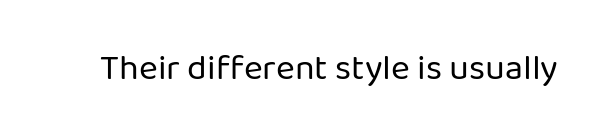
The image shows 36 px regular-weight sans-serif type, upright; set normal letter spacing, not underlined; low stroke contrast and a medium x-height.
